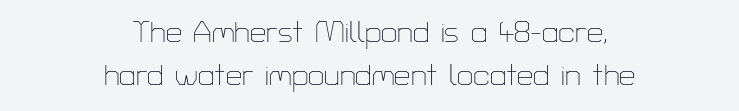
{"serif": "no", "italic": "no", "bold": "no", "weight": "thin", "width": "normal", "stroke_contrast": "low", "x_height": "medium", "monospaced": "no", "underline": "no", "align": "center", "line_spacing": "normal", "line_spacing_ratio": 1.5, "letter_spacing": "normal", "letter_spacing_em": 0.0, "glyph_px": 29}
